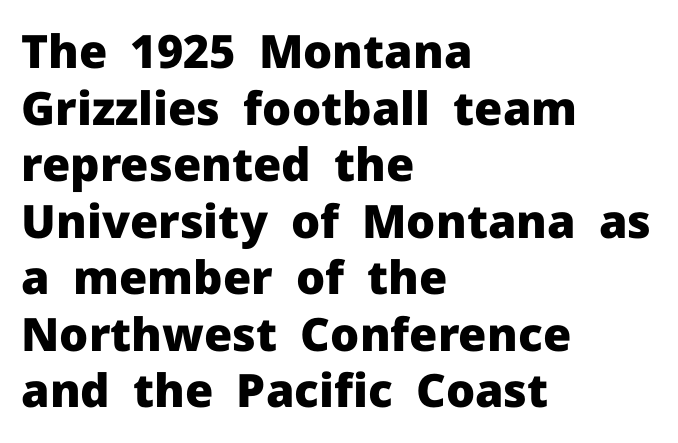
Q: Is the text bold? A: Yes.
Q: Is the text italic (slanted)? A: No, it is upright.
Q: Is the typeface a serif or a sans-serif typeface? A: Sans-serif.
Q: Is the text underlined? A: No.
Q: How is the paragraph aligned? A: Left-aligned.
Q: Is the spacing between letters normal or unusually wide? A: Normal.
Q: Width (condensed, normal, or wide)? A: Normal.
Q: Stroke contrast? A: Low.
Q: x-height? A: Medium.
Q: Monospaced? A: No.
